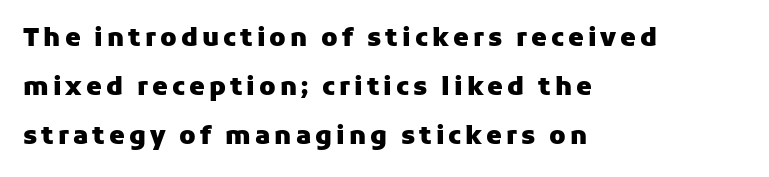
The image shows 25 px bold type, upright; set left-aligned, loose line spacing (1.96x), not underlined.
